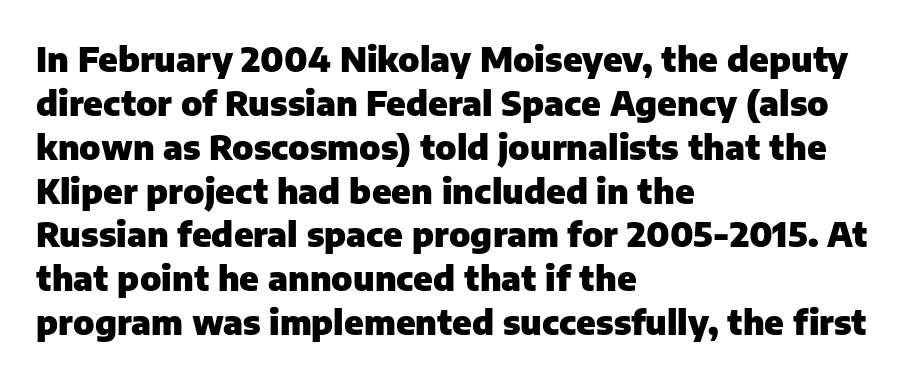
Q: Is the text bold? A: Yes.
Q: Is the text italic (slanted)? A: No, it is upright.
Q: Is the typeface a serif or a sans-serif typeface? A: Sans-serif.
Q: Is the text underlined? A: No.
Q: How is the paragraph aligned? A: Left-aligned.
Q: Is the spacing between letters normal or unusually wide? A: Normal.
Q: Is the spacing between lines tight, normal or loose? A: Normal.
Q: Width (condensed, normal, or wide)? A: Normal.
Q: Stroke contrast? A: Low.
Q: x-height? A: Medium.
Q: Monospaced? A: No.
